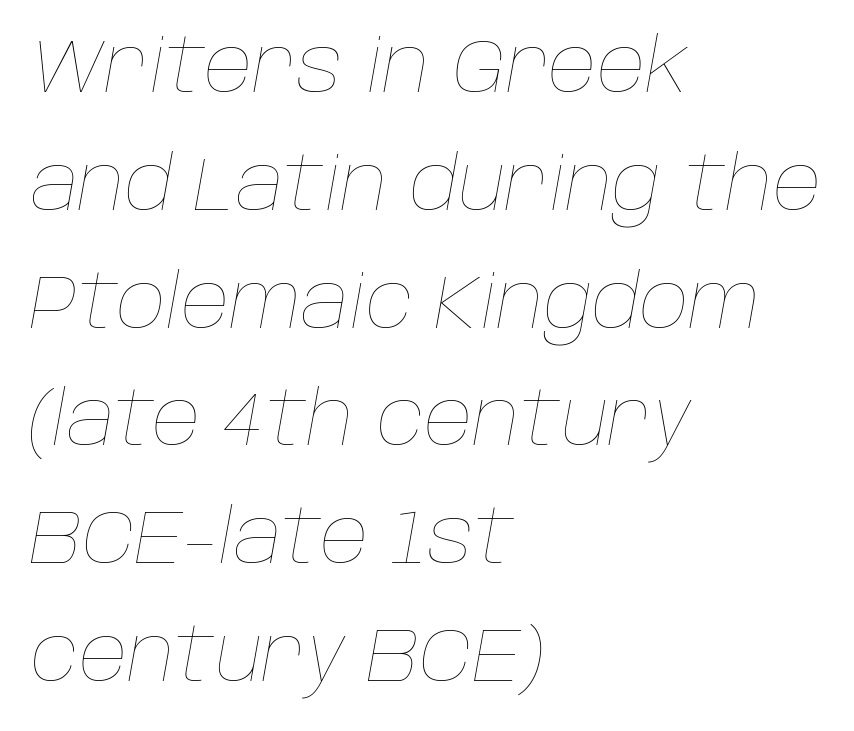
{"italic": "yes", "lean": "right", "slant_degrees": 10, "bold": "no", "weight": "thin", "width": "normal", "stroke_contrast": "low", "x_height": "large", "monospaced": "no", "underline": "no", "align": "left", "line_spacing": "normal", "line_spacing_ratio": 1.55, "letter_spacing": "normal", "letter_spacing_em": 0.0, "glyph_px": 76}
